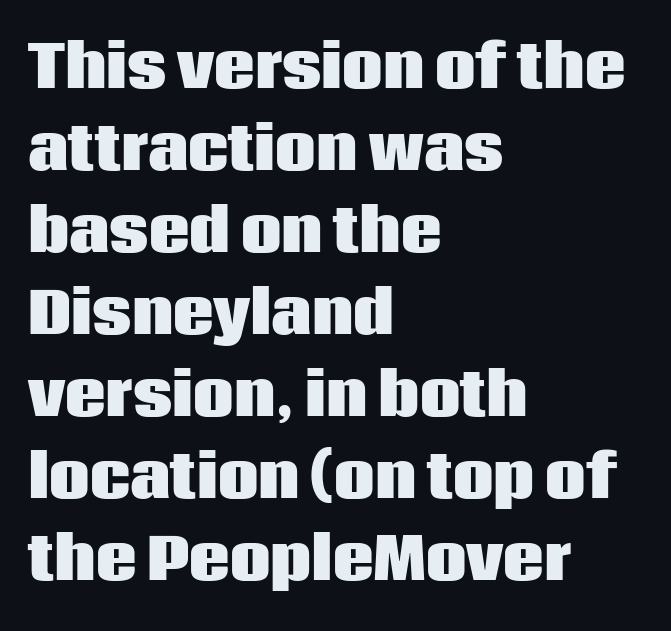
Q: Is the text bold? A: Yes.
Q: Is the text italic (slanted)? A: No, it is upright.
Q: Is the typeface a serif or a sans-serif typeface? A: Sans-serif.
Q: Is the text underlined? A: No.
Q: How is the paragraph aligned? A: Left-aligned.
Q: Is the spacing between letters normal or unusually wide? A: Normal.
Q: Is the spacing between lines tight, normal or loose? A: Normal.
Q: Width (condensed, normal, or wide)? A: Normal.
Q: Stroke contrast? A: Low.
Q: x-height? A: Large.
Q: Monospaced? A: No.
